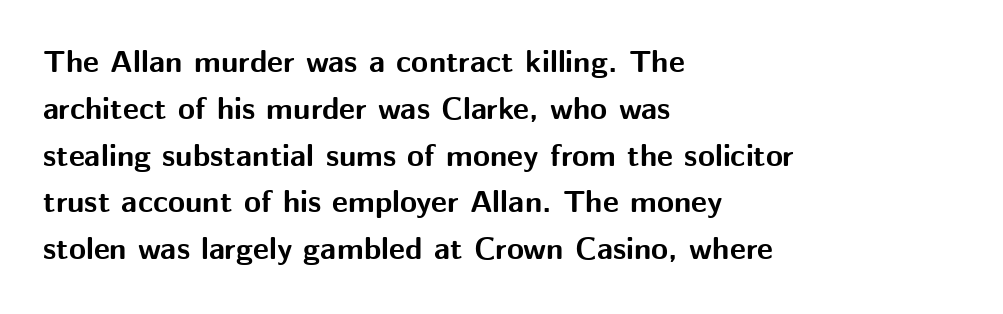
The image shows 31 px bold sans-serif type, upright; set left-aligned, normal line spacing (1.51x), normal letter spacing, not underlined; medium stroke contrast and a medium x-height.
